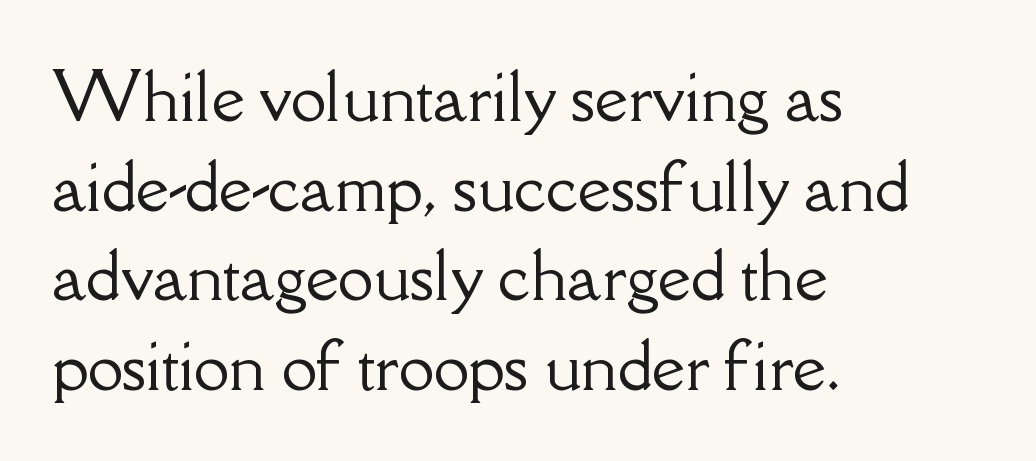
{"serif": "yes", "italic": "no", "width": "normal", "stroke_contrast": "low", "x_height": "small", "monospaced": "no", "underline": "no", "align": "left", "line_spacing": "normal", "line_spacing_ratio": 1.4, "letter_spacing": "normal", "letter_spacing_em": 0.0, "glyph_px": 64}
